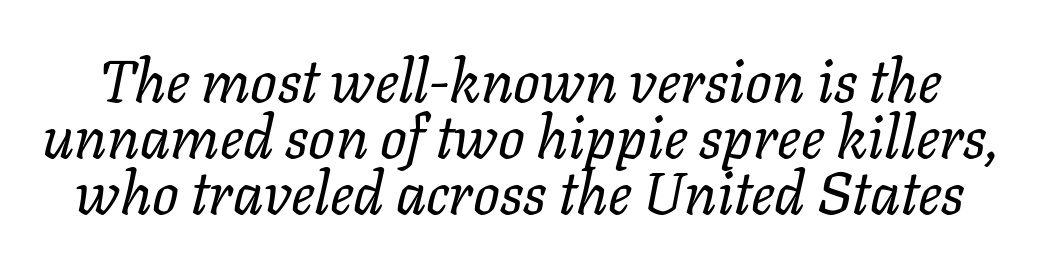
{"italic": "yes", "lean": "right", "slant_degrees": 11, "bold": "no", "weight": "regular", "width": "normal", "stroke_contrast": "low", "x_height": "medium", "monospaced": "no", "underline": "no", "line_spacing": "tight", "line_spacing_ratio": 0.95, "letter_spacing": "normal", "letter_spacing_em": 0.0, "glyph_px": 59}
